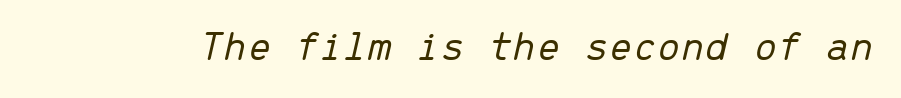
The image shows 43 px light type, italic (leaning right), monospaced; set normal letter spacing, not underlined; low stroke contrast and a medium x-height.
